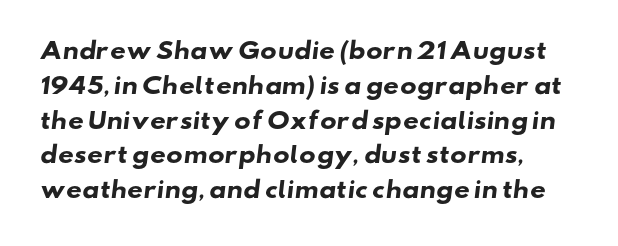
This rendering features lettering with no underline. The passage shown is emphatically bold. Compared with typical body copy, the letter spacing here is the same. Is the block centered? No — it sits flush against the left margin. This block has exactly the height ordinary leading produces.
